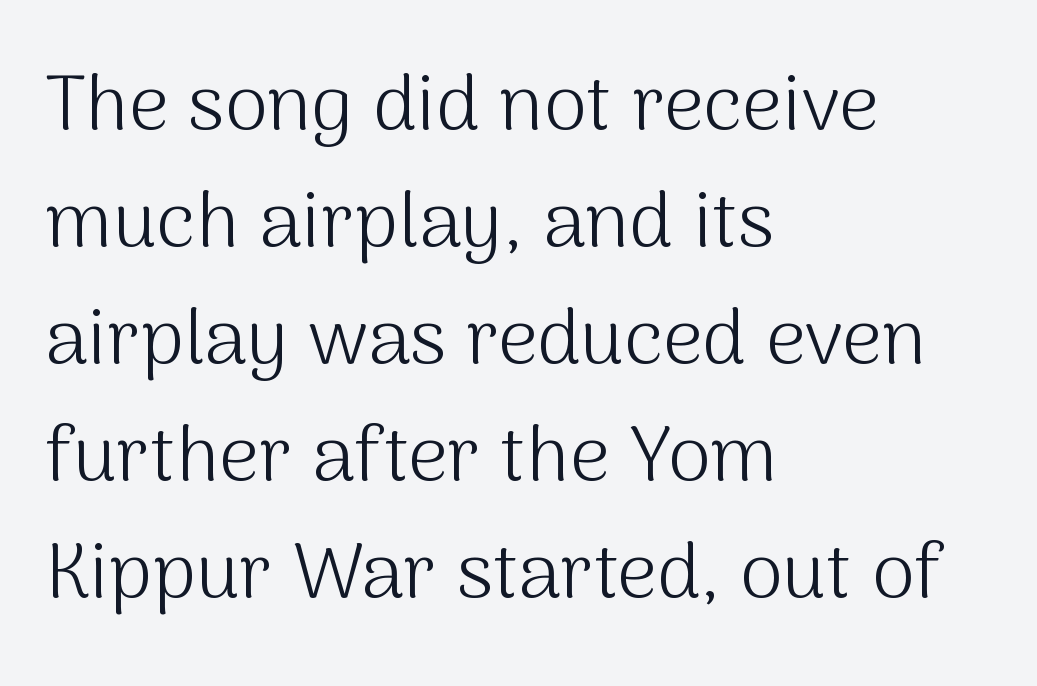
Examine the stroke ends and you'll find no serifs. The area under the type is left untouched. Normally led — the rows are evenly, conventionally spaced. Varying glyph widths throughout — classic text-font behaviour. Inter-character spacing is left at the font's built-in metrics.
